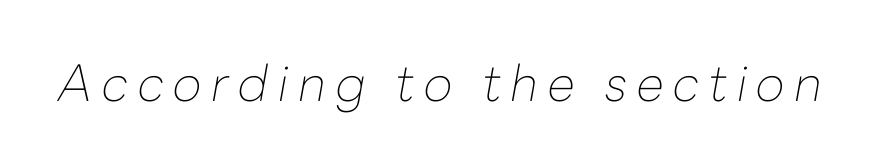
{"italic": "yes", "lean": "right", "slant_degrees": 10, "bold": "no", "weight": "thin", "width": "normal", "stroke_contrast": "low", "x_height": "medium", "monospaced": "no", "underline": "no", "glyph_px": 50}
